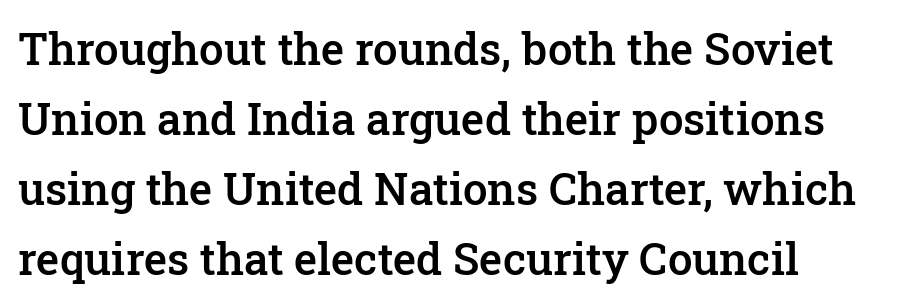
The image shows 44 px semibold serif type, upright; set left-aligned, normal line spacing (1.59x), normal letter spacing, not underlined; low stroke contrast and a medium x-height.
